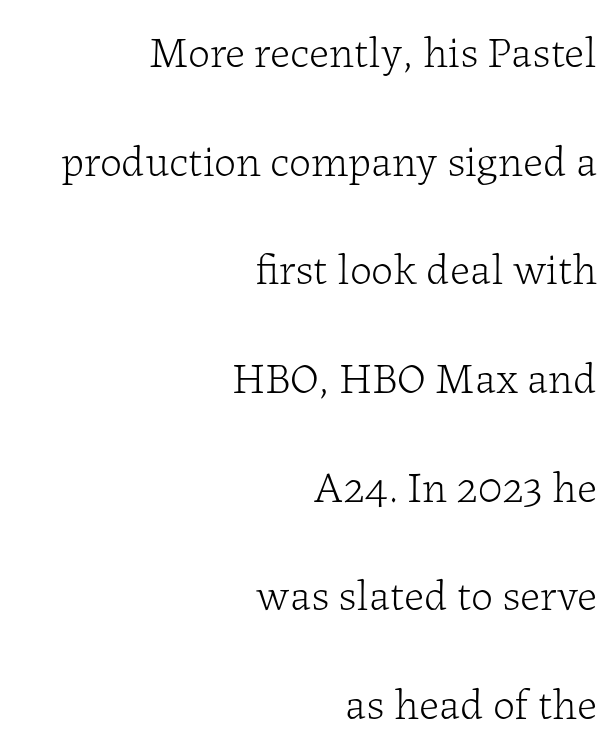
The image shows 44 px light serif type, upright; set right-aligned, loose line spacing (2.47x), normal letter spacing, not underlined; low stroke contrast and a medium x-height.
